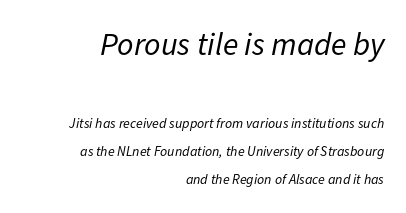
The image shows 32 px regular-weight type, italic (leaning right); set right-aligned, loose line spacing (2.03x), normal letter spacing, not underlined; the first (top) block is 2.29x larger; low stroke contrast and a medium x-height.
